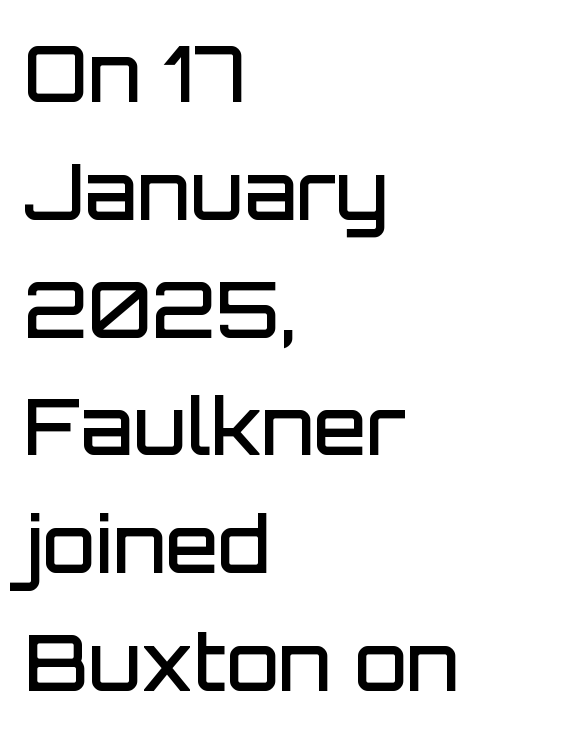
The image shows 77 px semibold sans-serif type, upright; set left-aligned, normal line spacing (1.53x), normal letter spacing, not underlined; low stroke contrast and a large x-height.
